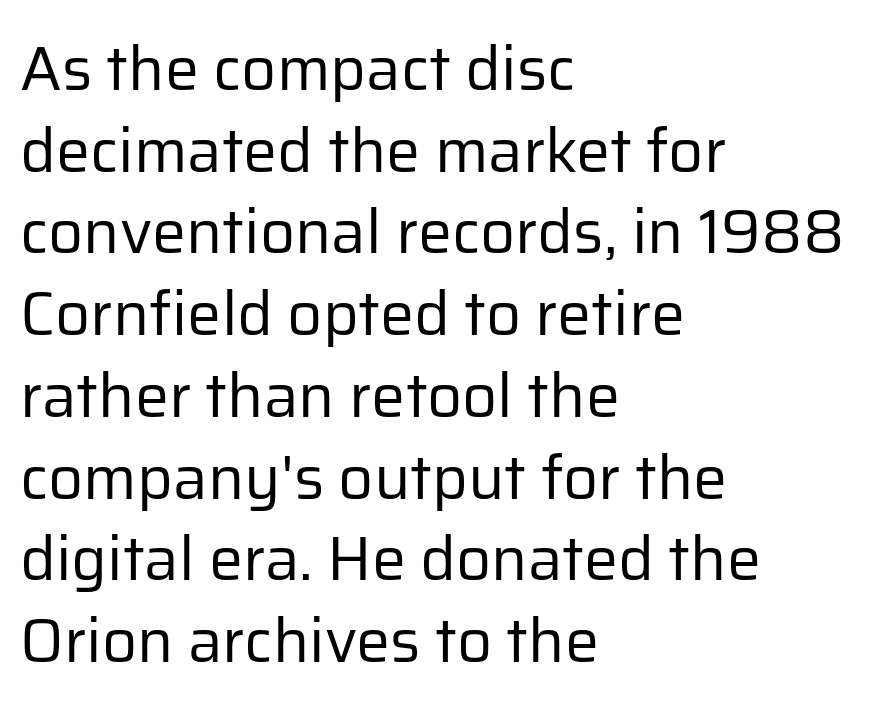
The image shows 61 px regular-weight sans-serif type, upright; set left-aligned, normal line spacing (1.34x), normal letter spacing, not underlined; low stroke contrast and a medium x-height.
